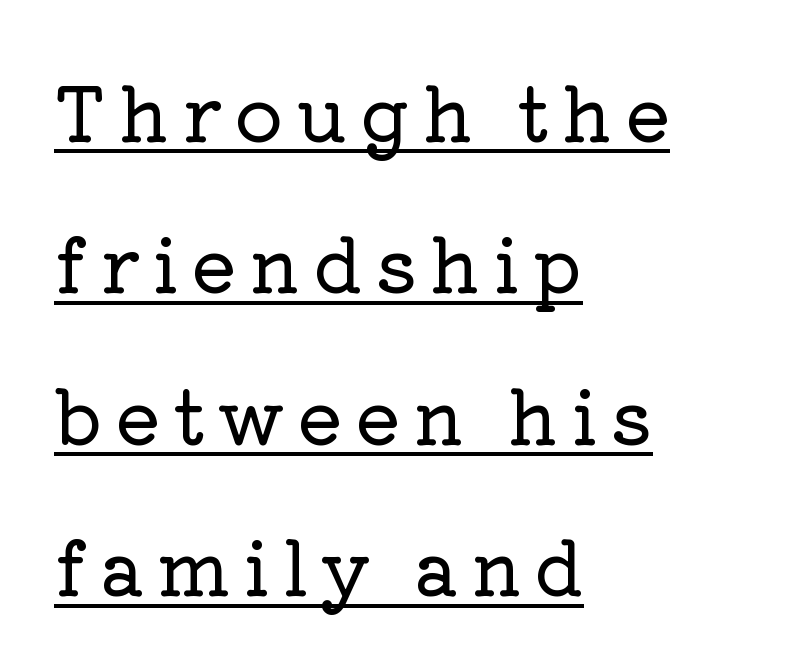
{"serif": "yes", "italic": "no", "width": "normal", "stroke_contrast": "low", "x_height": "medium", "monospaced": "no", "underline": "yes", "align": "left", "line_spacing": "loose", "line_spacing_ratio": 2.02, "glyph_px": 75}
